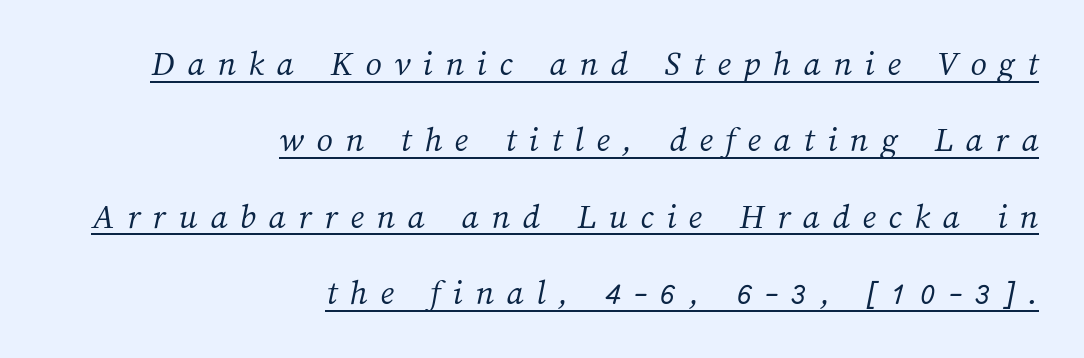
The image shows 36 px light type; set right-aligned, loose line spacing (2.12x), unusually wide letter spacing (+0.35 em), underlined; medium stroke contrast and a medium x-height.
